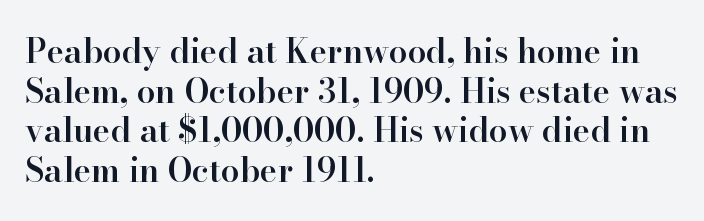
The image shows 33 px semibold serif type, upright; set left-aligned, line spacing 1.2x, normal letter spacing, not underlined; high stroke contrast and a small x-height.
